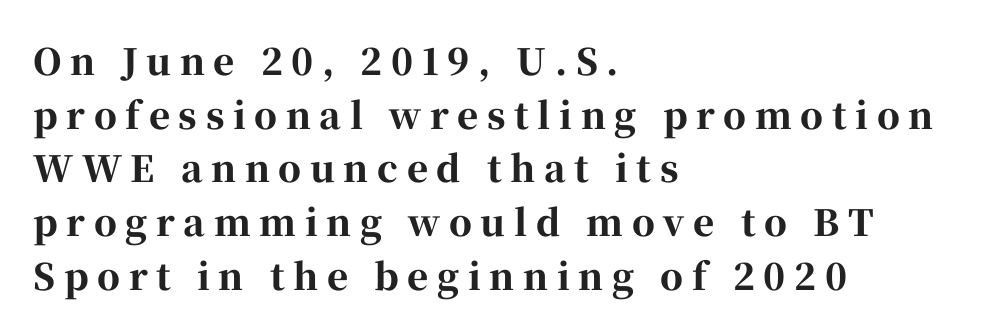
The image shows 36 px bold serif type, upright; set left-aligned, normal line spacing (1.49x), unusually wide letter spacing (+0.24 em), not underlined; high stroke contrast and a medium x-height.
